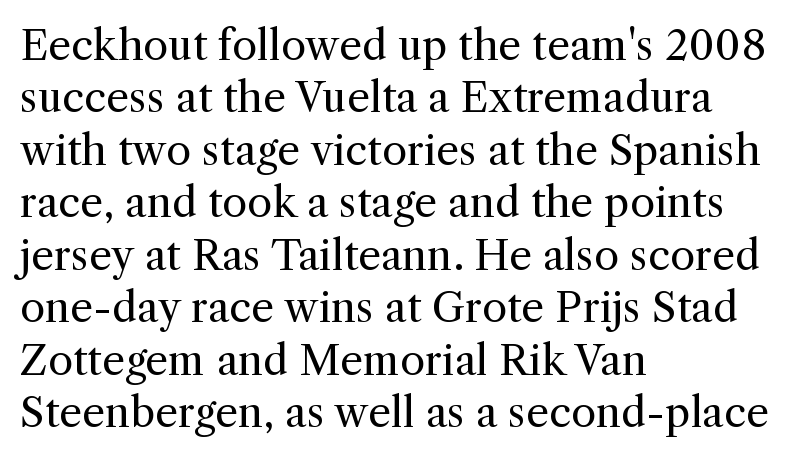
The image shows 41 px regular-weight serif type, upright; set left-aligned, normal line spacing (1.28x), normal letter spacing, not underlined; a medium x-height.
